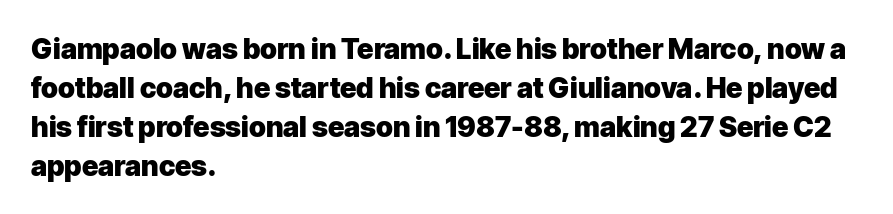
{"serif": "no", "italic": "no", "bold": "yes", "weight": "heavy", "width": "normal", "stroke_contrast": "low", "x_height": "medium", "monospaced": "no", "underline": "no", "align": "left", "line_spacing": "normal", "line_spacing_ratio": 1.39, "letter_spacing": "normal", "letter_spacing_em": 0.0, "glyph_px": 28}
